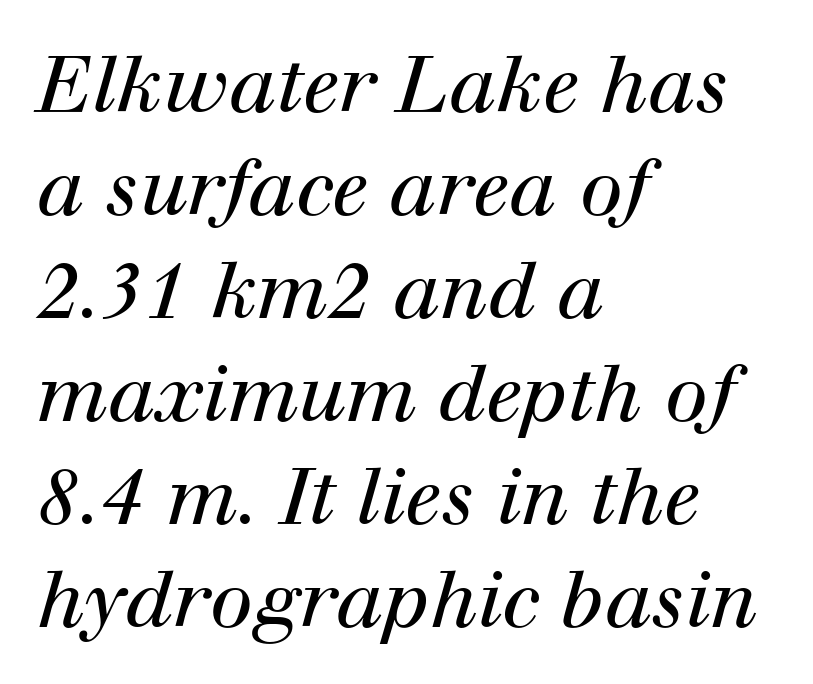
{"serif": "yes", "italic": "yes", "lean": "right", "slant_degrees": 12, "bold": "no", "weight": "regular", "width": "normal", "stroke_contrast": "high", "x_height": "medium", "monospaced": "no", "underline": "no", "align": "left", "line_spacing": "normal", "line_spacing_ratio": 1.32, "letter_spacing": "normal", "letter_spacing_em": 0.0, "glyph_px": 78}
